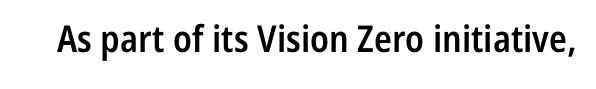
{"serif": "no", "italic": "no", "bold": "semi", "weight": "semibold", "width": "condensed", "stroke_contrast": "low", "x_height": "medium", "monospaced": "no", "underline": "no", "letter_spacing": "normal", "letter_spacing_em": 0.0, "glyph_px": 37}
